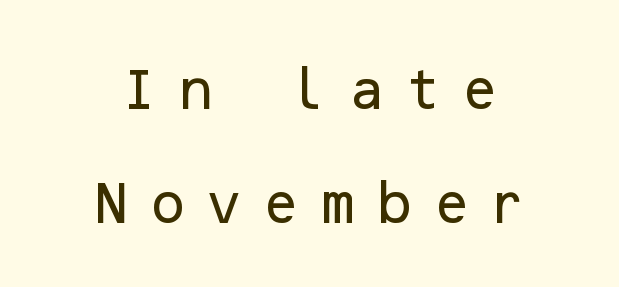
Q: Is the text italic (slanted)? A: No, it is upright.
Q: Is the typeface a serif or a sans-serif typeface? A: Sans-serif.
Q: Is the text underlined? A: No.
Q: How is the paragraph aligned? A: Centered.
Q: Is the spacing between letters normal or unusually wide? A: Unusually wide.
Q: Is the spacing between lines tight, normal or loose? A: Loose.
Q: Width (condensed, normal, or wide)? A: Normal.
Q: Stroke contrast? A: Low.
Q: x-height? A: Medium.
